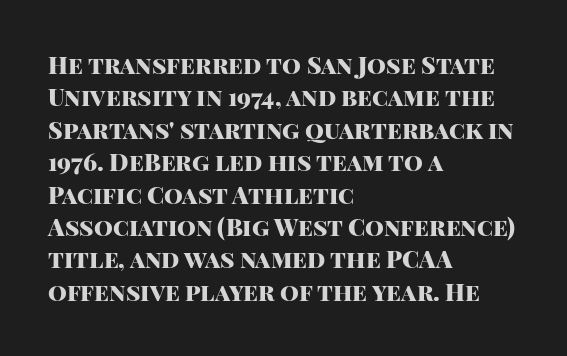
Whoever set this chose a conventional vertical rhythm. Emphasis by weight is at full strength: bold. The setting favours the left margin, as ordinary paragraphs usually do. Glance below the letters and you will spot only blank space. Rendered with straight, roman letterforms.
